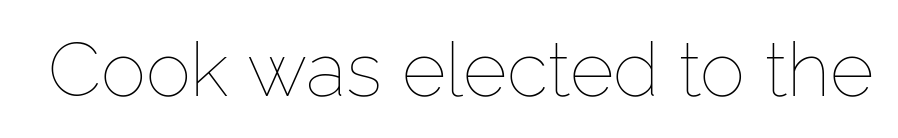
Ordinary non-slanted type is in use. Stroke mass is kept to a normal reading level or below. The face used here is proportionally spaced, like ordinary book or web type. The rendering keeps characters at their native spacing.
